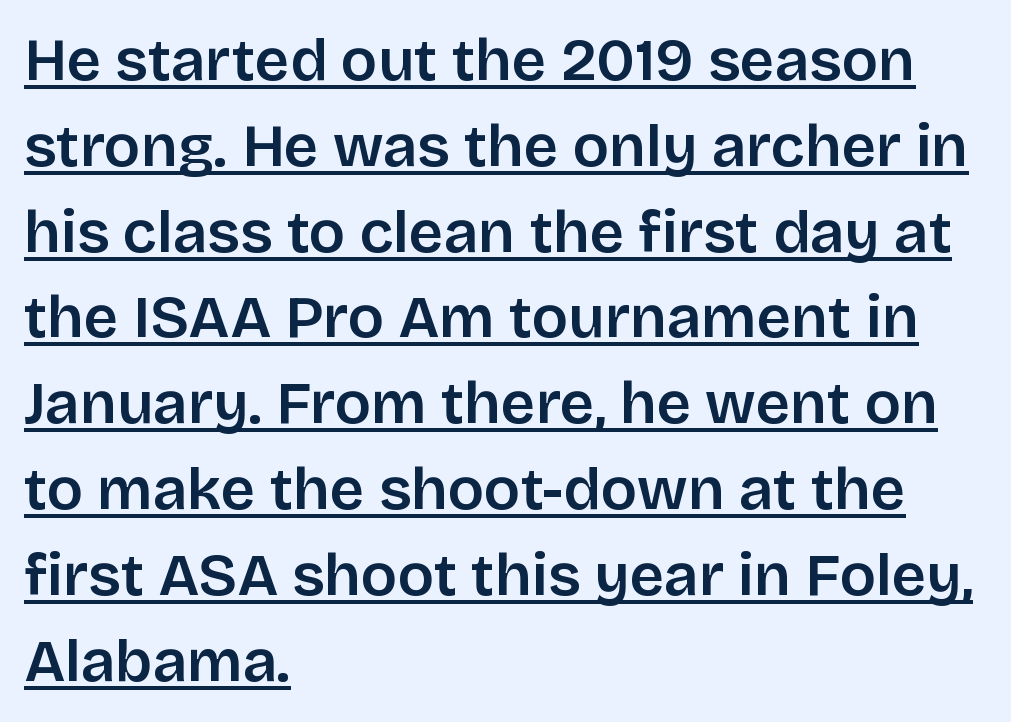
The image shows 60 px semibold sans-serif type, upright; set left-aligned, normal line spacing (1.43x), normal letter spacing, underlined; low stroke contrast and a large x-height.
